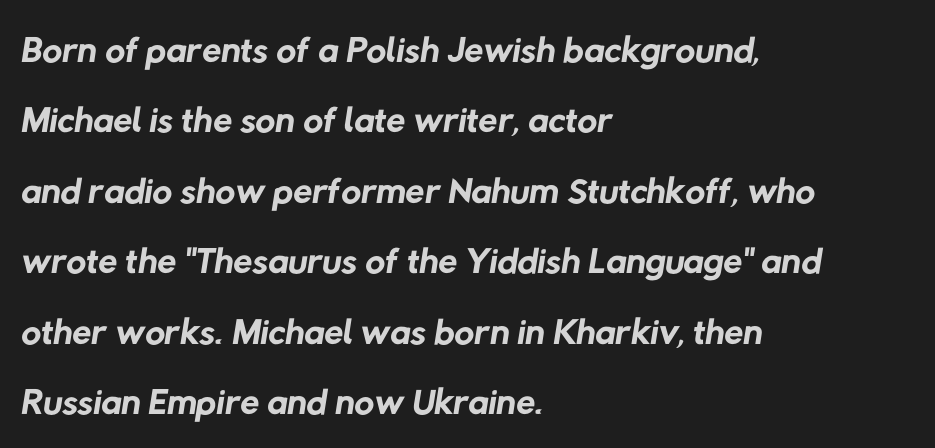
{"serif": "no", "bold": "no", "weight": "regular", "width": "normal", "stroke_contrast": "low", "x_height": "medium", "monospaced": "no", "underline": "no", "align": "left", "line_spacing": "normal", "line_spacing_ratio": 1.28, "letter_spacing": "normal", "letter_spacing_em": 0.0, "glyph_px": 55}
